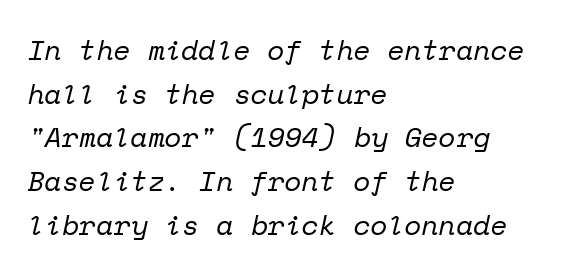
{"serif": "yes", "italic": "yes", "lean": "right", "slant_degrees": 12, "bold": "no", "weight": "regular", "width": "normal", "stroke_contrast": "low", "x_height": "medium", "monospaced": "yes", "underline": "no", "align": "left", "line_spacing": "normal", "line_spacing_ratio": 1.56, "letter_spacing": "normal", "letter_spacing_em": 0.0, "glyph_px": 28}
